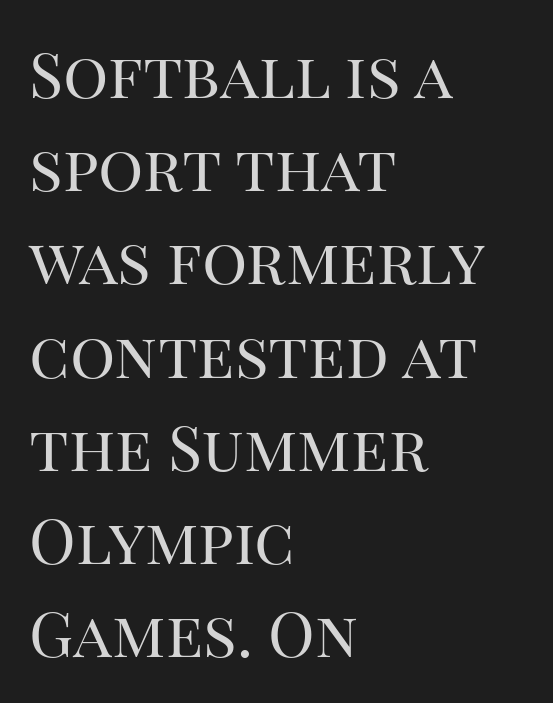
The face used here is rendered with its standard letterfit. Evenly set lines give the paragraph a standard silhouette. Is this a sans? No — the strokes have serifs. The baseline area is clear. The weight tops out at a normal text grade. The specimen reads as upright at a glance.
